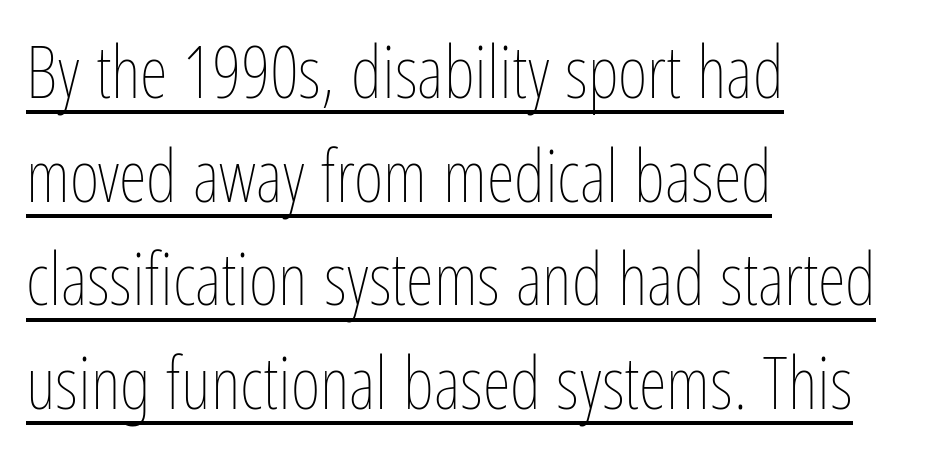
Q: Is the text bold? A: No.
Q: Is the text italic (slanted)? A: No, it is upright.
Q: Is the text underlined? A: Yes.
Q: How is the paragraph aligned? A: Left-aligned.
Q: Is the spacing between letters normal or unusually wide? A: Normal.
Q: Is the spacing between lines tight, normal or loose? A: Normal.
Q: Width (condensed, normal, or wide)? A: Condensed.
Q: Stroke contrast? A: Low.
Q: x-height? A: Medium.
Q: Monospaced? A: No.
